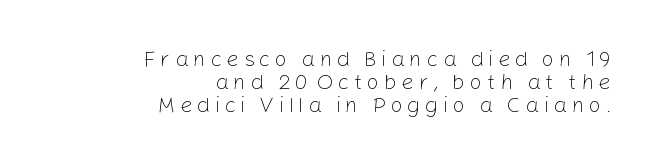
{"italic": "no", "bold": "no", "underline": "no", "align": "right", "line_spacing": "tight", "line_spacing_ratio": 1.04, "letter_spacing": "wide", "letter_spacing_em": 0.2, "glyph_px": 22}
